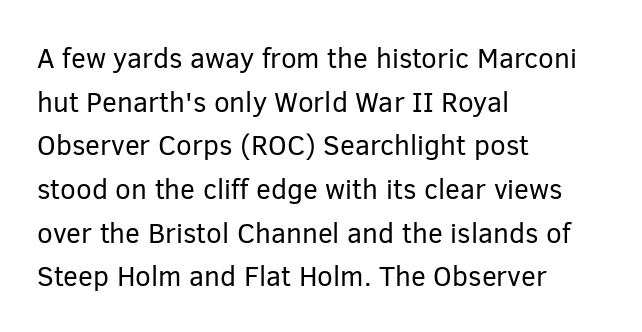
{"serif": "no", "italic": "no", "bold": "no", "weight": "regular", "width": "normal", "stroke_contrast": "low", "x_height": "medium", "monospaced": "no", "underline": "no", "align": "left", "line_spacing": "normal", "line_spacing_ratio": 1.56, "letter_spacing": "normal", "letter_spacing_em": 0.0, "glyph_px": 28}
